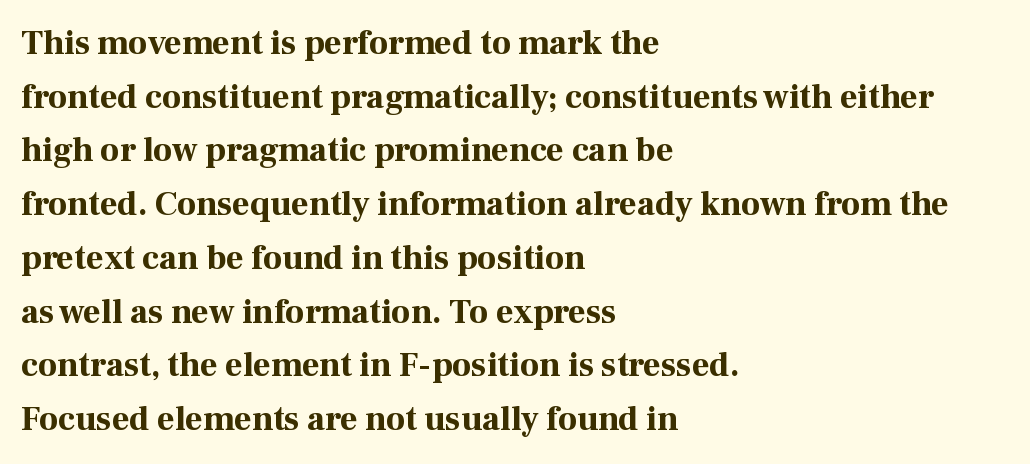
The image shows 34 px bold serif type, upright; set left-aligned, normal line spacing (1.58x), normal letter spacing, not underlined; high stroke contrast and a medium x-height.
